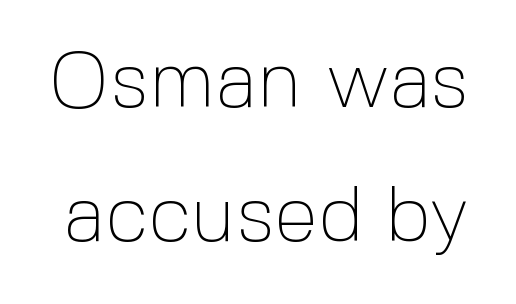
The image shows 79 px thin sans-serif type, upright; set normal line spacing (1.69x), normal letter spacing, not underlined; a medium x-height.
